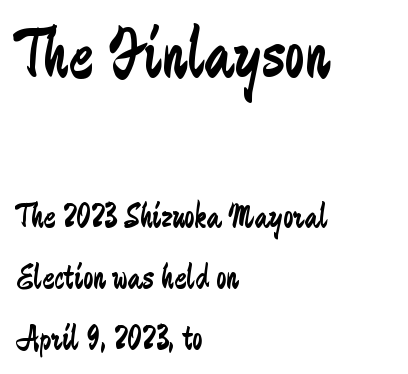
The image shows 72 px regular-weight, condensed sans-serif type; set left-aligned, normal line spacing (1.7x), normal letter spacing, not underlined; the first (top) block is 2.0x larger; low stroke contrast and a medium x-height.
